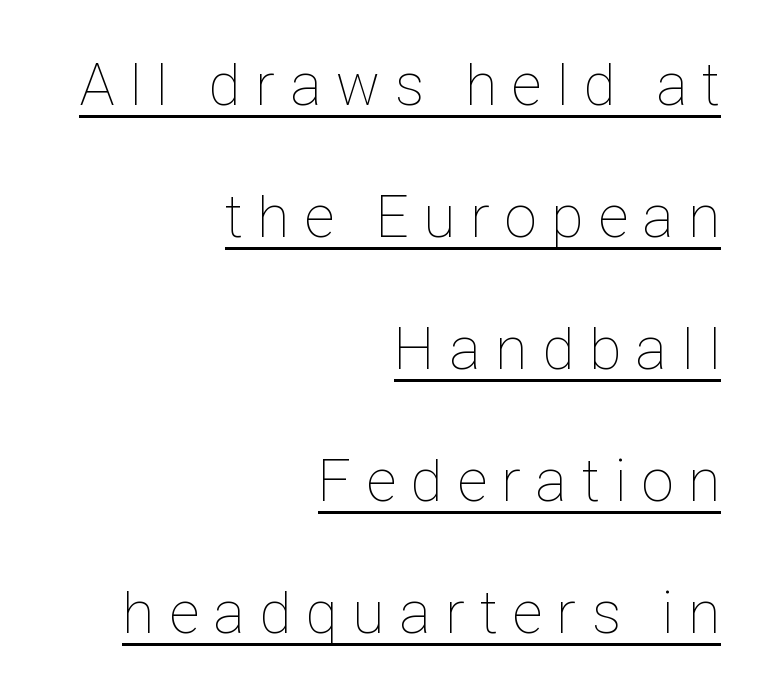
Q: Is the text bold? A: No.
Q: Is the text italic (slanted)? A: No, it is upright.
Q: Is the text underlined? A: Yes.
Q: How is the paragraph aligned? A: Right-aligned.
Q: Is the spacing between letters normal or unusually wide? A: Unusually wide.
Q: Is the spacing between lines tight, normal or loose? A: Loose.
Q: Width (condensed, normal, or wide)? A: Condensed.
Q: Stroke contrast? A: Low.
Q: x-height? A: Medium.
Q: Monospaced? A: No.
